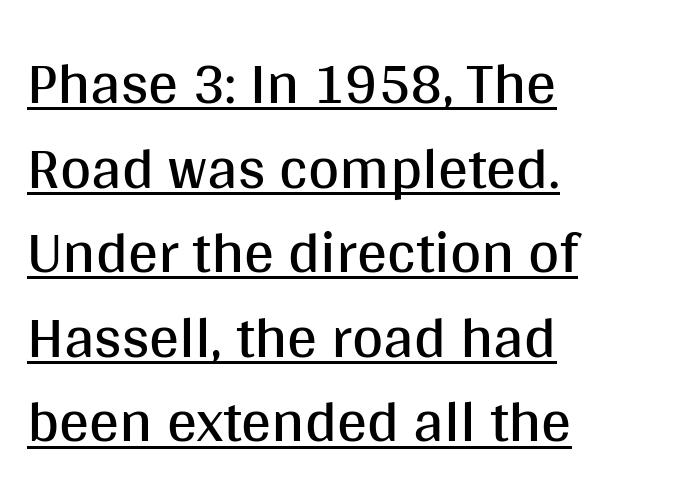
Q: Is the text bold? A: No.
Q: Is the text italic (slanted)? A: No, it is upright.
Q: Is the typeface a serif or a sans-serif typeface? A: Sans-serif.
Q: Is the text underlined? A: Yes.
Q: How is the paragraph aligned? A: Left-aligned.
Q: Is the spacing between letters normal or unusually wide? A: Normal.
Q: Is the spacing between lines tight, normal or loose? A: Normal.
Q: Width (condensed, normal, or wide)? A: Normal.
Q: Stroke contrast? A: Medium.
Q: x-height? A: Large.
Q: Monospaced? A: No.
